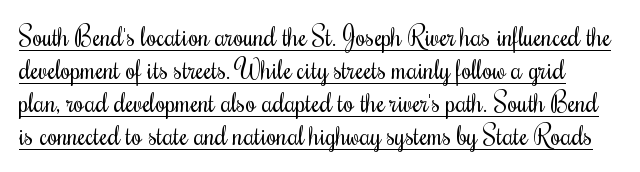
{"bold": "no", "underline": "yes", "line_spacing": "normal", "line_spacing_ratio": 1.27, "letter_spacing": "normal", "letter_spacing_em": 0.0, "glyph_px": 26}
